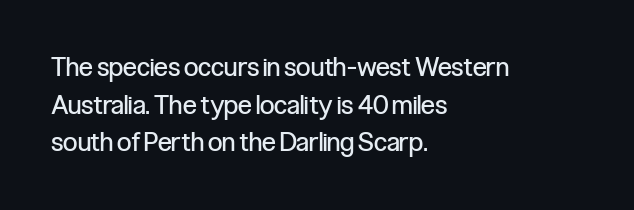
The image shows 26 px text type, upright; set left-aligned, normal line spacing (1.45x), normal letter spacing, not underlined.
